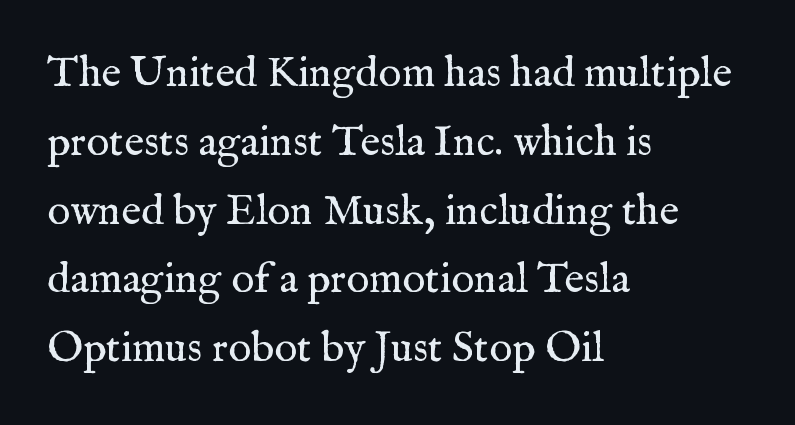
Q: Is the text bold? A: No.
Q: Is the text italic (slanted)? A: No, it is upright.
Q: Is the typeface a serif or a sans-serif typeface? A: Serif.
Q: Is the text underlined? A: No.
Q: How is the paragraph aligned? A: Left-aligned.
Q: Is the spacing between letters normal or unusually wide? A: Normal.
Q: Is the spacing between lines tight, normal or loose? A: Normal.
Q: Width (condensed, normal, or wide)? A: Normal.
Q: Stroke contrast? A: Medium.
Q: x-height? A: Medium.
Q: Monospaced? A: No.
